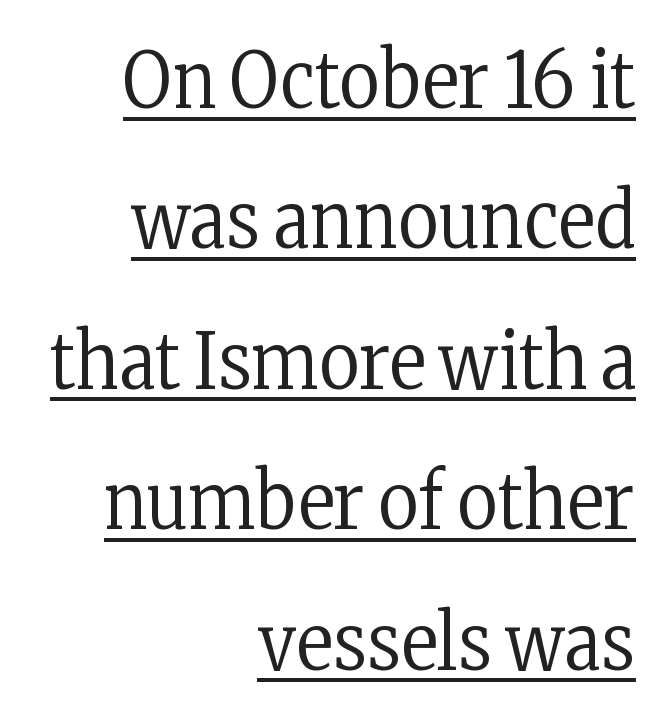
Q: Is the text bold? A: No.
Q: Is the text italic (slanted)? A: No, it is upright.
Q: Is the typeface a serif or a sans-serif typeface? A: Serif.
Q: Is the text underlined? A: Yes.
Q: How is the paragraph aligned? A: Right-aligned.
Q: Is the spacing between letters normal or unusually wide? A: Normal.
Q: Width (condensed, normal, or wide)? A: Condensed.
Q: Stroke contrast? A: Low.
Q: x-height? A: Medium.
Q: Monospaced? A: No.
